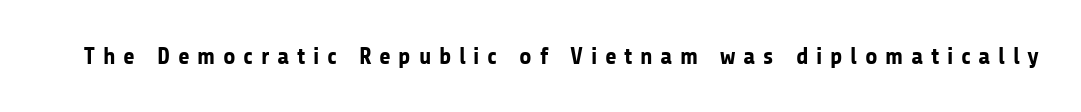
The image shows 24 px bold type, upright; set unusually wide letter spacing (+0.32 em), not underlined.
